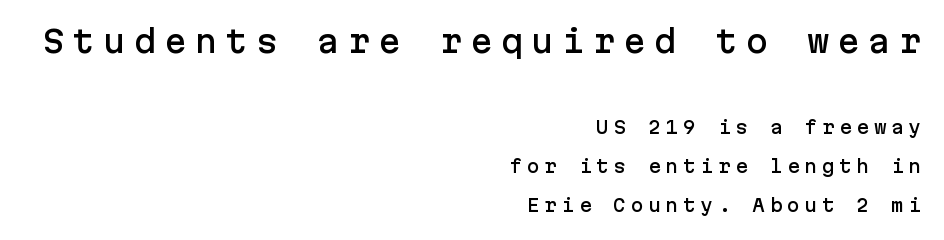
The letters stand upright; this is a roman face. The upper block of text is set noticeably larger than the block beneath it. Check where the strokes stop: nothing finishes them off — pure sans. Compared with typical body copy, the letter spacing here is much looser. Which margin do the lines hug? The right one — the left edge is uneven.
